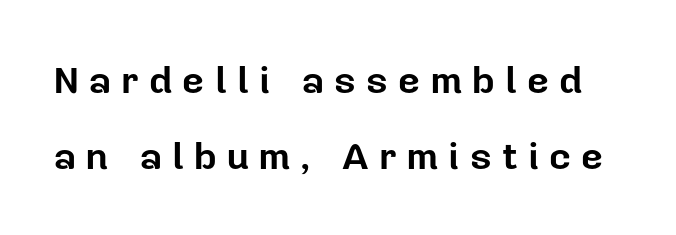
Honestly, the letter spacing is so wide it's the main thing you notice. Font category for this specimen: sans-serif. The zone under the glyphs is completely vacant. Nope, not italic — everything's standing straight.
